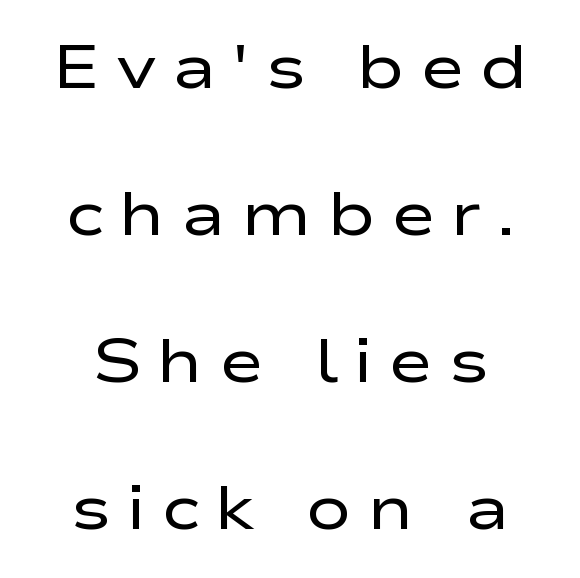
The lines are spread far apart with generous leading. In terms of letterform style, serifs are entirely absent. Upright lettering throughout. Is this a fixed-width face? No — the glyphs have proportional, varying widths.
